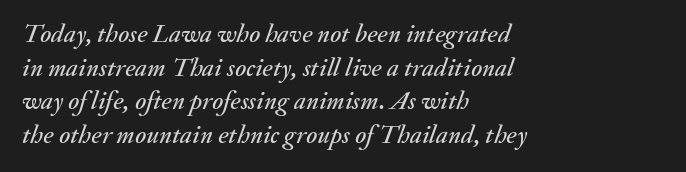
The image shows 26 px text type, italic (leaning right); set left-aligned, normal line spacing (1.29x), normal letter spacing, not underlined.
